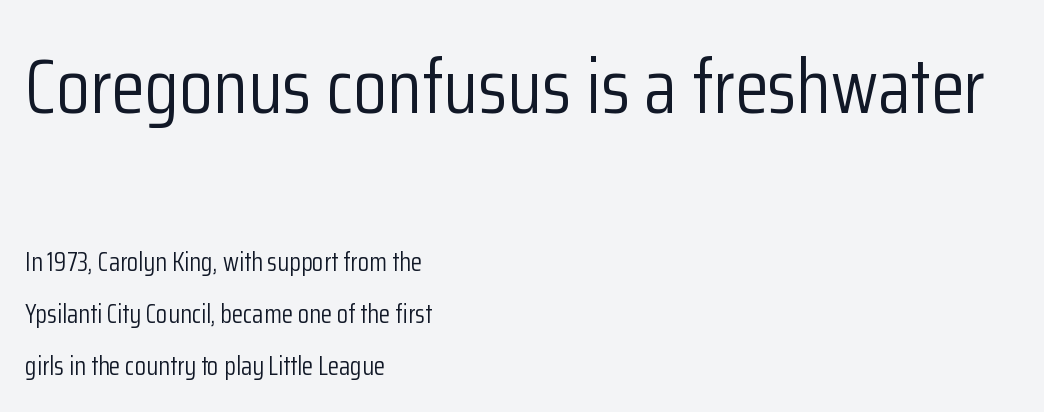
Q: Is the text bold? A: No.
Q: Is the text italic (slanted)? A: No, it is upright.
Q: Is the typeface a serif or a sans-serif typeface? A: Sans-serif.
Q: Is the text underlined? A: No.
Q: How is the paragraph aligned? A: Left-aligned.
Q: Is the spacing between letters normal or unusually wide? A: Normal.
Q: Is the spacing between lines tight, normal or loose? A: Loose.
Q: Which block of text is set in a larger size, the first (top) or the second (bottom)? A: The first (top) one.
Q: Width (condensed, normal, or wide)? A: Condensed.
Q: Stroke contrast? A: Low.
Q: x-height? A: Medium.
Q: Monospaced? A: No.
